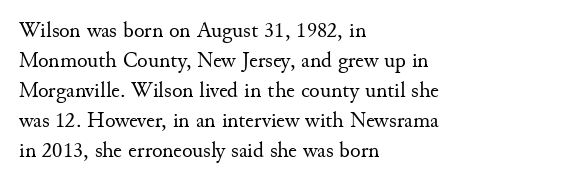
The image shows 22 px text type, upright; set left-aligned, normal line spacing (1.36x), normal letter spacing, not underlined.
